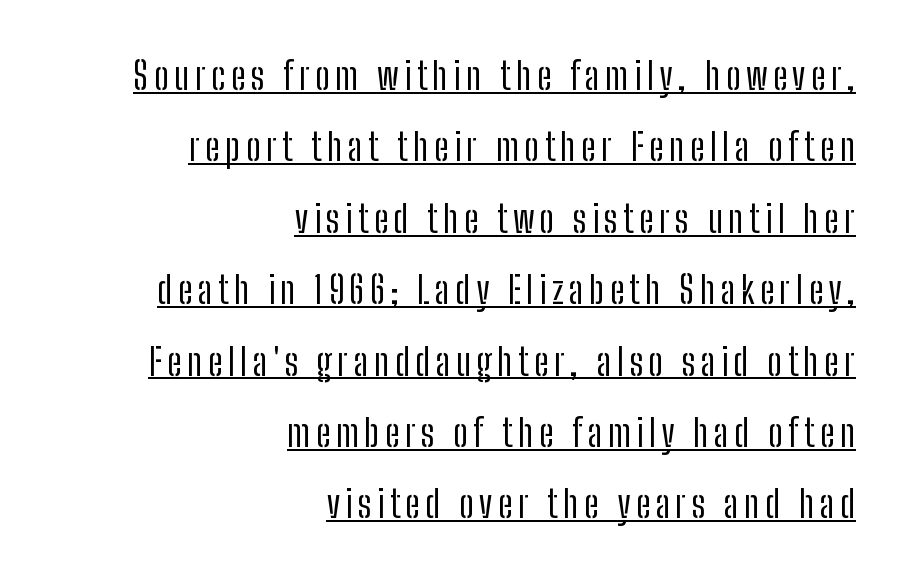
The passage shown is typed in a proportional face where columns would drift. How would I describe the line gaps? Wide and relaxed. Compared with a typical body face, this is equally light or lighter still. The type sits square on the baseline with zero lean. Does a line run under the words? Yes, clearly.
